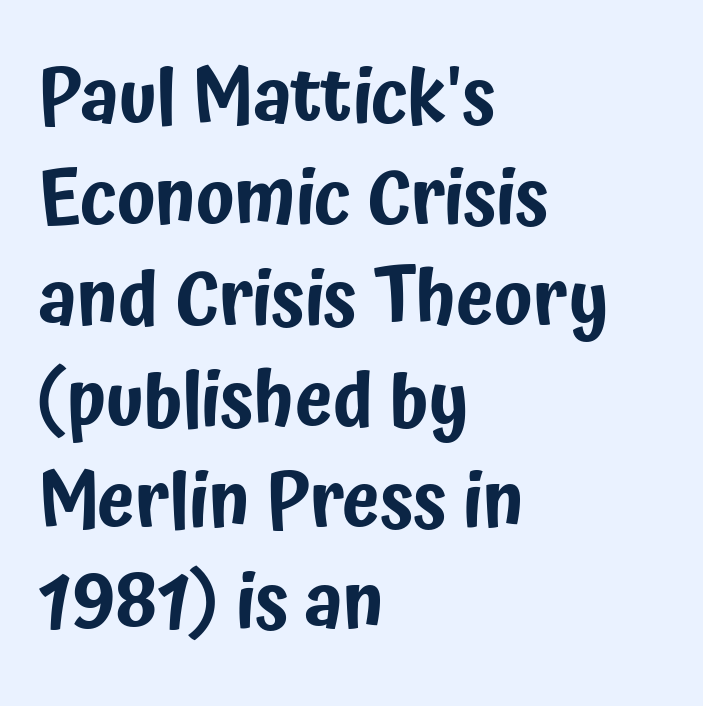
The image shows 76 px condensed sans-serif type, upright; set left-aligned, normal line spacing (1.33x), normal letter spacing, not underlined; low stroke contrast and a medium x-height.
